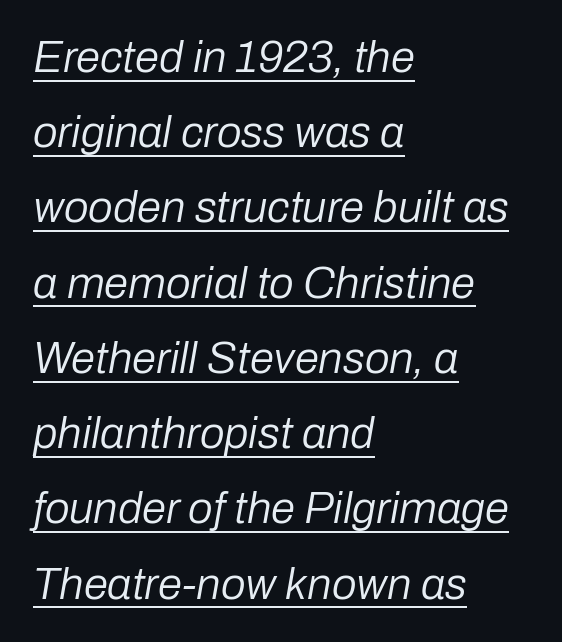
The face used here appears with an underline applied. The paragraph has a hard left edge and a soft right edge. A typesetter would mark this as italic. Is this a heavy cut? Hardly; it is regular or lighter. Inter-character spacing is left at the font's built-in metrics. Do the characters align in a grid? No, the font is proportional.
